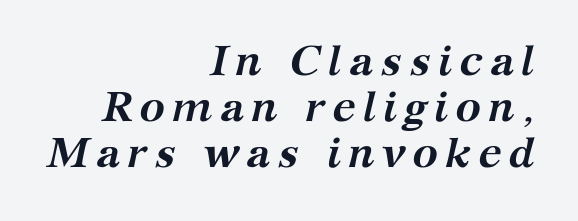
Q: Is the text bold? A: Yes.
Q: Is the text italic (slanted)? A: Yes, it leans right by about 12 degrees.
Q: Is the typeface a serif or a sans-serif typeface? A: Serif.
Q: Is the text underlined? A: No.
Q: How is the paragraph aligned? A: Right-aligned.
Q: Is the spacing between lines tight, normal or loose? A: Tight.
Q: Width (condensed, normal, or wide)? A: Normal.
Q: Stroke contrast? A: Medium.
Q: x-height? A: Medium.
Q: Monospaced? A: No.
